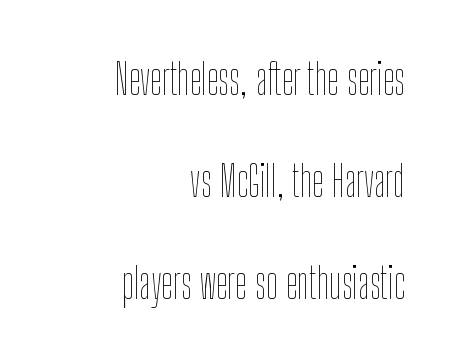
Q: Is the text bold? A: No.
Q: Is the text italic (slanted)? A: No, it is upright.
Q: Is the text underlined? A: No.
Q: How is the paragraph aligned? A: Right-aligned.
Q: Is the spacing between letters normal or unusually wide? A: Normal.
Q: Is the spacing between lines tight, normal or loose? A: Loose.
Q: Width (condensed, normal, or wide)? A: Condensed.
Q: Stroke contrast? A: Low.
Q: x-height? A: Medium.
Q: Monospaced? A: No.
